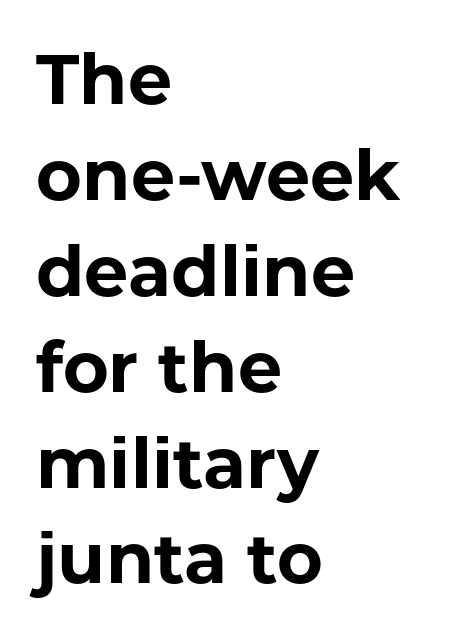
The image shows 70 px bold sans-serif type, upright; set left-aligned, normal line spacing (1.37x), normal letter spacing, not underlined; low stroke contrast and a medium x-height.
